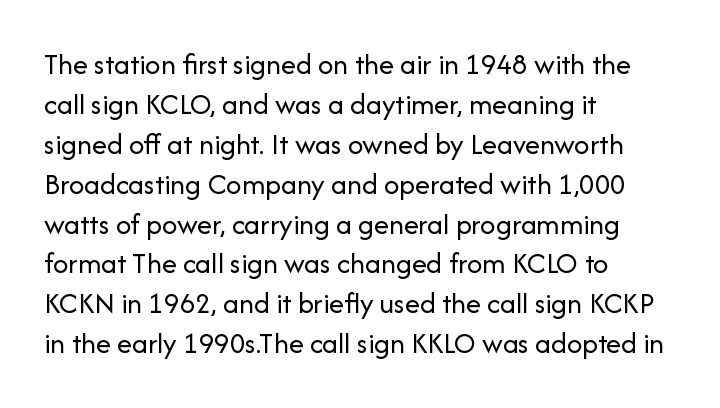
{"serif": "no", "italic": "no", "bold": "no", "weight": "regular", "width": "normal", "stroke_contrast": "low", "x_height": "medium", "monospaced": "no", "underline": "no", "align": "left", "line_spacing": "normal", "line_spacing_ratio": 1.33, "letter_spacing": "normal", "letter_spacing_em": 0.0, "glyph_px": 30}
